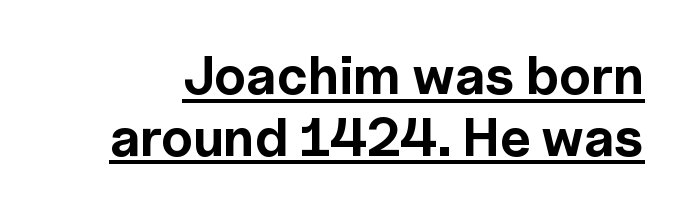
{"serif": "no", "italic": "no", "bold": "yes", "weight": "bold", "width": "normal", "x_height": "medium", "monospaced": "no", "underline": "yes", "line_spacing": "tight", "line_spacing_ratio": 1.14, "letter_spacing": "normal", "letter_spacing_em": 0.0, "glyph_px": 54}
